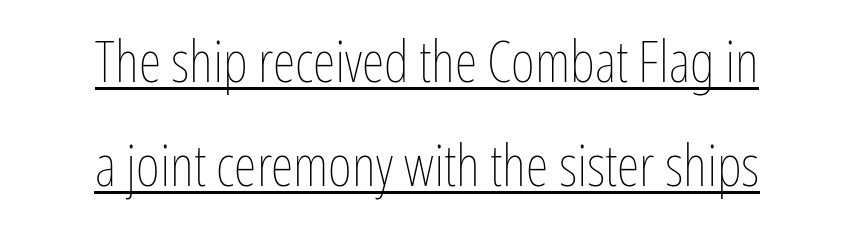
This sample has the flowing, uneven cadence of proportional lettering. Is the block centered? Yes — each line is placed symmetrically about the middle. Italic? Not at all — the glyphs are vertical. Glance below the letters and you will spot a drawn line.
